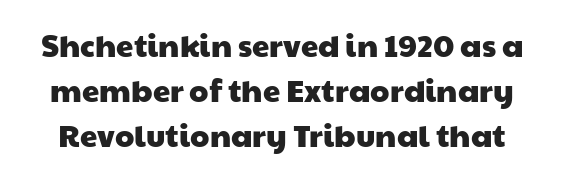
Q: Is the typeface a serif or a sans-serif typeface? A: Sans-serif.
Q: Is the text underlined? A: No.
Q: Is the spacing between letters normal or unusually wide? A: Normal.
Q: Is the spacing between lines tight, normal or loose? A: Normal.
Q: Width (condensed, normal, or wide)? A: Wide.
Q: Stroke contrast? A: Low.
Q: x-height? A: Medium.
Q: Monospaced? A: No.
